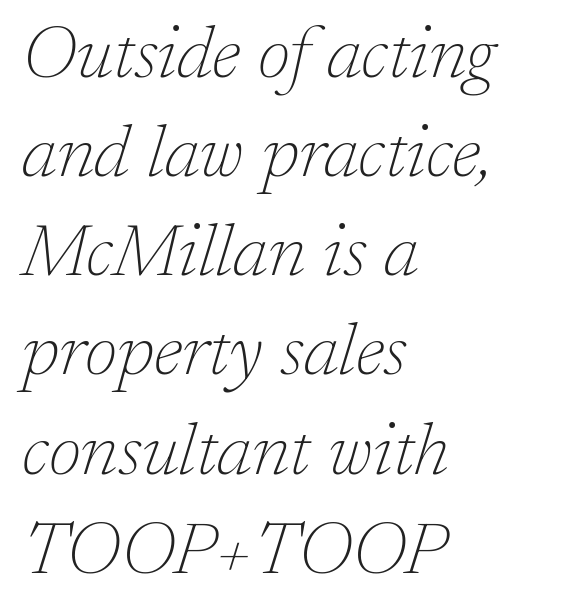
If you drew a line through each stem, it would be angled. The typeface chosen for these lines features serifs. This sample keeps an unexceptional amount of space between lines. The rendering keeps characters at their native spacing.
